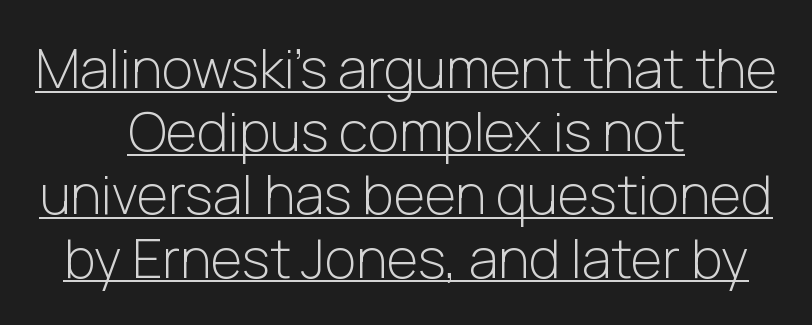
Q: Is the text bold? A: No.
Q: Is the text italic (slanted)? A: No, it is upright.
Q: Is the typeface a serif or a sans-serif typeface? A: Sans-serif.
Q: Is the text underlined? A: Yes.
Q: How is the paragraph aligned? A: Centered.
Q: Is the spacing between letters normal or unusually wide? A: Normal.
Q: Width (condensed, normal, or wide)? A: Normal.
Q: Stroke contrast? A: Low.
Q: x-height? A: Medium.
Q: Monospaced? A: No.
